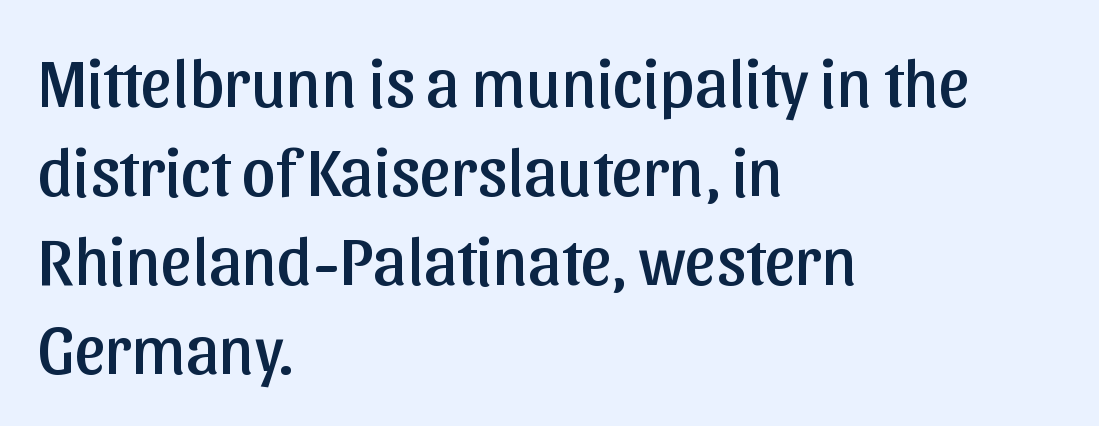
The image shows 67 px sans-serif type, upright; set left-aligned, normal line spacing (1.33x), normal letter spacing, not underlined; low stroke contrast and a medium x-height.
